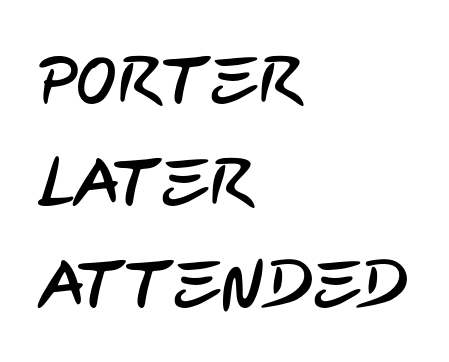
The image shows 68 px condensed sans-serif type; set left-aligned, normal line spacing (1.5x), normal letter spacing, not underlined; low stroke contrast and a large x-height.
